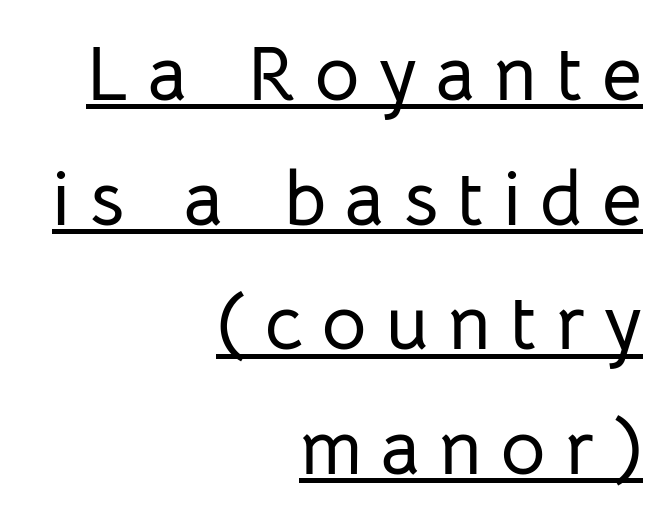
Where is the straight margin? On the right. Loose tracking; the words dissolve into strings of separated letters. The vertical gap from one line to the next is medium. Underlining? Definitely there. Is there any slant? The stems are plumb. The typeface chosen for these lines omits serifs.
